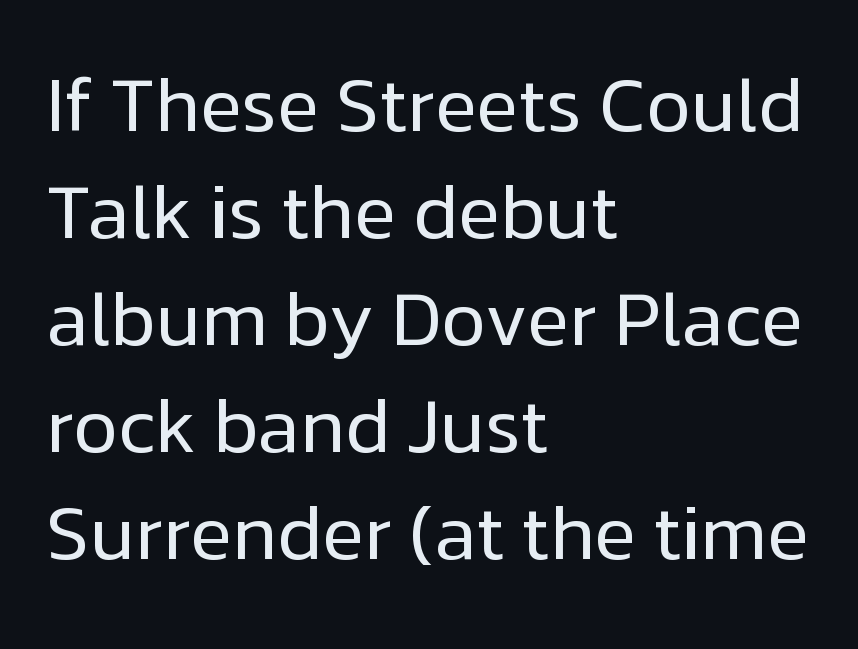
{"serif": "no", "italic": "no", "bold": "no", "weight": "regular", "width": "normal", "stroke_contrast": "low", "x_height": "medium", "monospaced": "no", "underline": "no", "align": "left", "line_spacing": "normal", "line_spacing_ratio": 1.39, "letter_spacing": "normal", "letter_spacing_em": 0.0, "glyph_px": 77}
